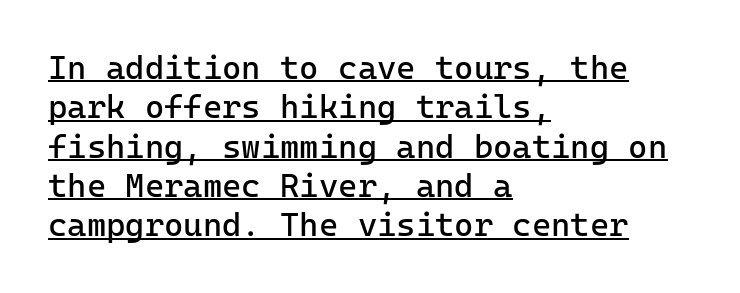
Q: Is the text bold? A: No.
Q: Is the text italic (slanted)? A: No, it is upright.
Q: Is the typeface a serif or a sans-serif typeface? A: Sans-serif.
Q: Is the text underlined? A: Yes.
Q: How is the paragraph aligned? A: Left-aligned.
Q: Is the spacing between letters normal or unusually wide? A: Normal.
Q: Width (condensed, normal, or wide)? A: Normal.
Q: Stroke contrast? A: Low.
Q: x-height? A: Medium.
Q: Monospaced? A: Yes.
